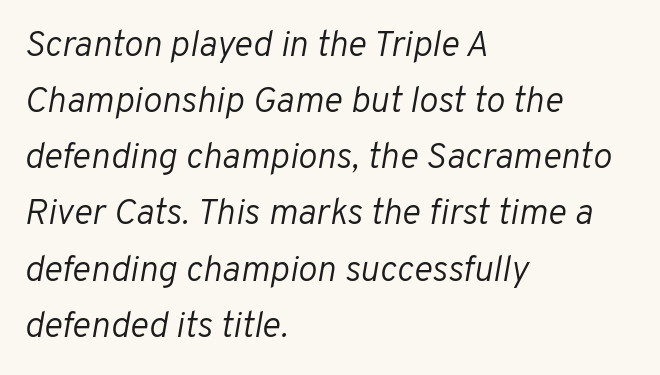
Compared with ordinary roman type, these characters are visibly tilted. Anything drawn beneath the words? Only blank space. Compared with typical body copy, the letter spacing here is the same. These lines stack with their left ends in a neat column. Interline gaps are of average width in this sample.
